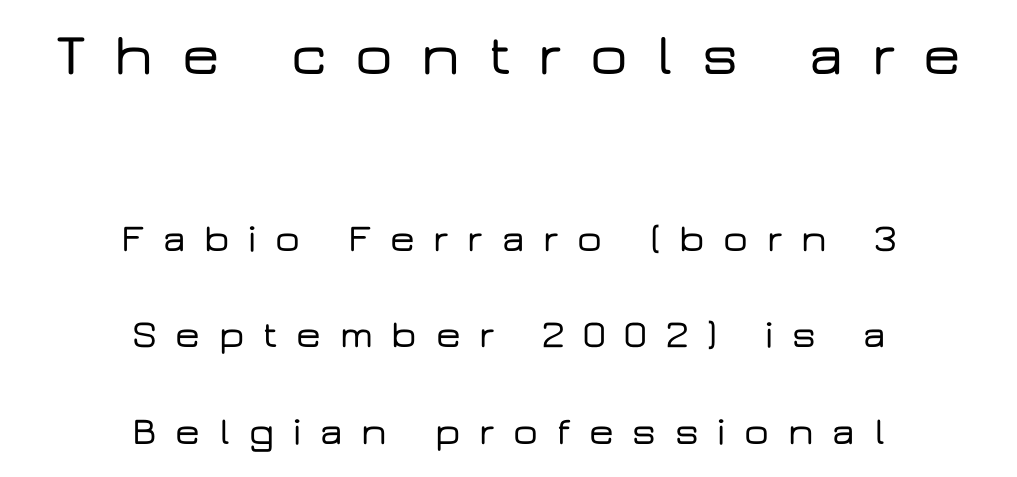
Q: Is the text italic (slanted)? A: No, it is upright.
Q: Is the typeface a serif or a sans-serif typeface? A: Sans-serif.
Q: Is the text underlined? A: No.
Q: How is the paragraph aligned? A: Centered.
Q: Is the spacing between letters normal or unusually wide? A: Unusually wide.
Q: Is the spacing between lines tight, normal or loose? A: Loose.
Q: Which block of text is set in a larger size, the first (top) or the second (bottom)? A: The first (top) one.
Q: Width (condensed, normal, or wide)? A: Wide.
Q: Stroke contrast? A: Low.
Q: x-height? A: Medium.
Q: Monospaced? A: No.
